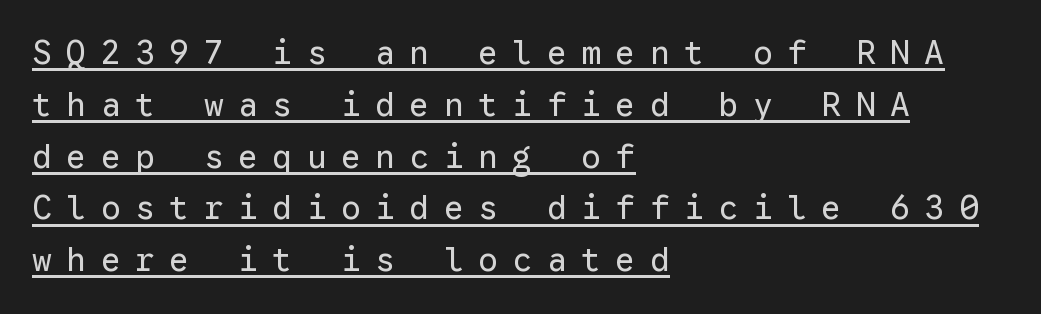
{"serif": "no", "italic": "no", "bold": "no", "weight": "regular", "width": "normal", "stroke_contrast": "low", "x_height": "medium", "monospaced": "yes", "underline": "yes", "align": "left", "line_spacing": "normal", "line_spacing_ratio": 1.57, "letter_spacing": "wide", "letter_spacing_em": 0.44, "glyph_px": 33}
